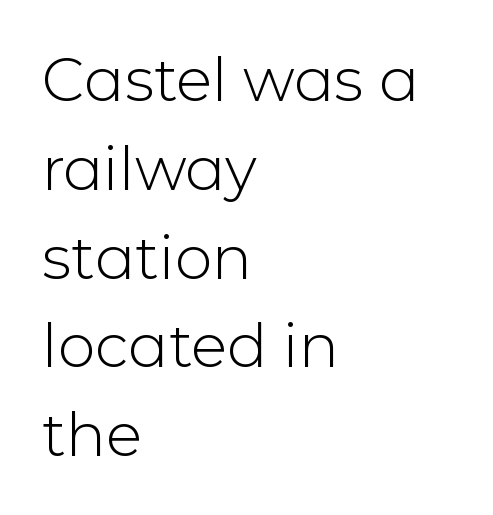
The image shows 60 px light sans-serif type, upright; set left-aligned, normal line spacing (1.48x), normal letter spacing, not underlined; low stroke contrast and a medium x-height.
